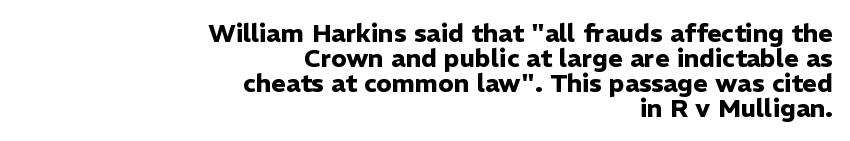
The image shows 25 px bold type, upright; set right-aligned, tight line spacing (1.0x), normal letter spacing, not underlined.
